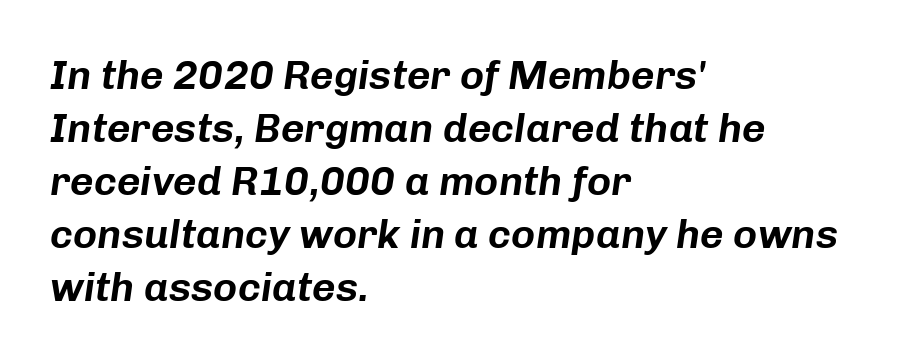
The image shows 41 px text type, italic (leaning right); set left-aligned, normal line spacing (1.29x), normal letter spacing, not underlined; low stroke contrast and a medium x-height.
